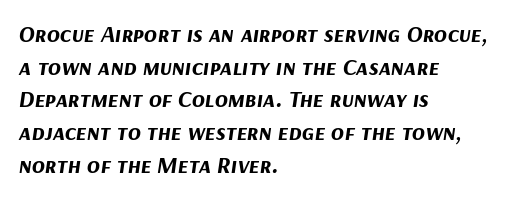
Q: Is the text bold? A: Yes.
Q: Is the text italic (slanted)? A: Yes, it leans right by about 9 degrees.
Q: Is the text underlined? A: No.
Q: How is the paragraph aligned? A: Left-aligned.
Q: Is the spacing between letters normal or unusually wide? A: Normal.
Q: Is the spacing between lines tight, normal or loose? A: Normal.
